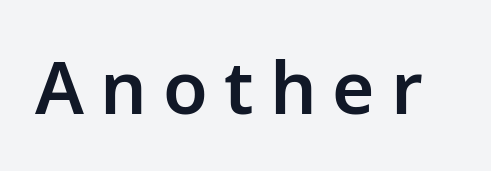
{"serif": "no", "italic": "no", "width": "normal", "stroke_contrast": "low", "x_height": "medium", "monospaced": "no", "underline": "no", "letter_spacing": "wide", "letter_spacing_em": 0.22, "glyph_px": 73}
